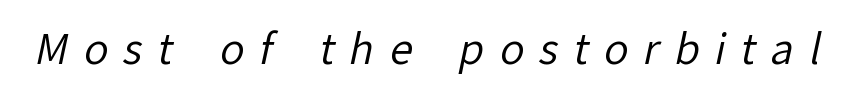
Only glyphs here, with clear space below each row. The letterforms sit at book weight or below. The rendering uses natural spacing where letterforms have individual widths. This is sans-serif lettering, the kind often seen on screens and signage.
